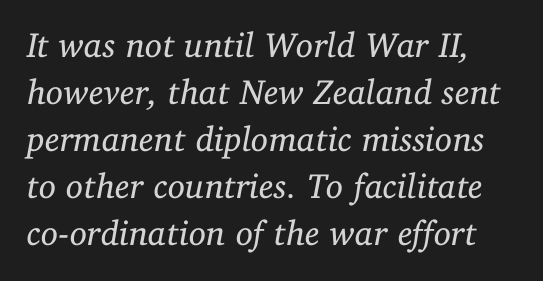
The image shows 35 px regular-weight serif type, italic (leaning right); set normal line spacing (1.34x), normal letter spacing, not underlined; low stroke contrast and a medium x-height.
